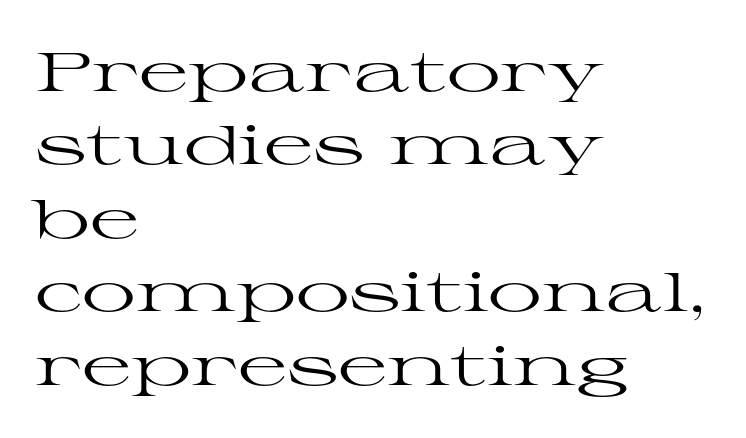
The image shows 54 px regular-weight, wide serif type, upright; set left-aligned, normal line spacing (1.36x), normal letter spacing, not underlined; high stroke contrast and a medium x-height.
